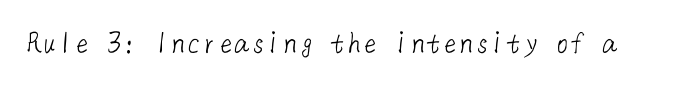
Type style note: lacks serifs. Anything drawn beneath the words? Only blank space. Summary of weight: not heavy and not bold. Here the glyphs are tracked normally, forming tight word shapes.
